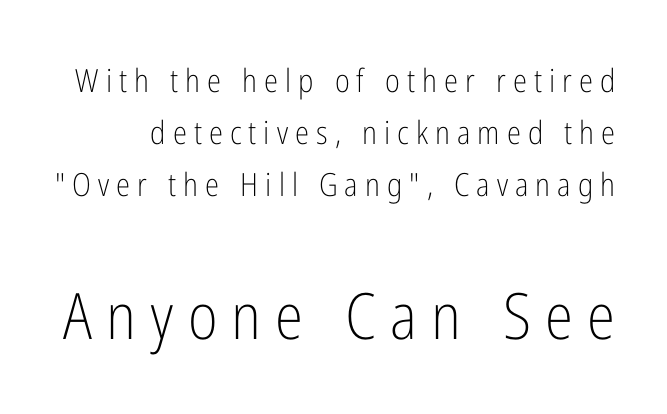
The image shows 64 px light, condensed sans-serif type, upright; set normal line spacing (1.62x), unusually wide letter spacing (+0.22 em), not underlined; the second (bottom) block is 2.0x larger; low stroke contrast and a medium x-height.
